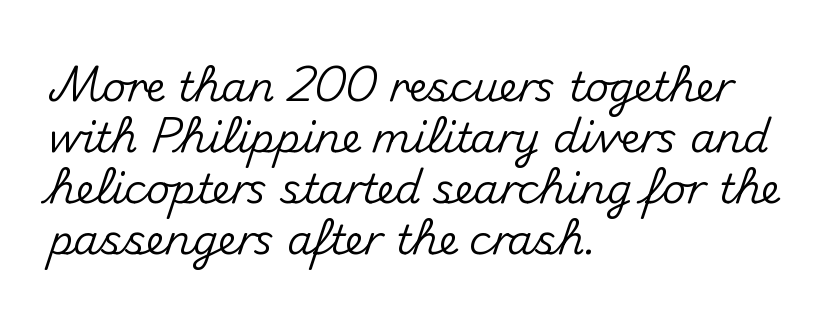
{"serif": "no", "width": "normal", "stroke_contrast": "medium", "x_height": "small", "monospaced": "no", "underline": "no", "align": "left", "line_spacing_ratio": 1.24, "letter_spacing": "normal", "letter_spacing_em": 0.0, "glyph_px": 41}
